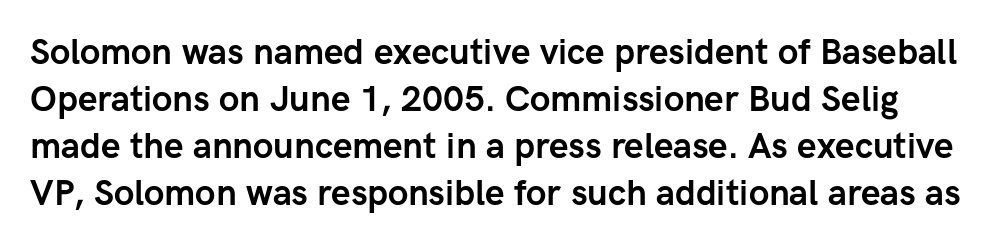
To sum up the face: it is a sans, with no serifs. This sample has the flowing, uneven cadence of proportional lettering. Standard letterfit; no display-style spreading of the glyphs. A roman cut, with each character standing at attention. Plain, unruled lines of type. Students, observe: this is what conventionally led text looks like.
